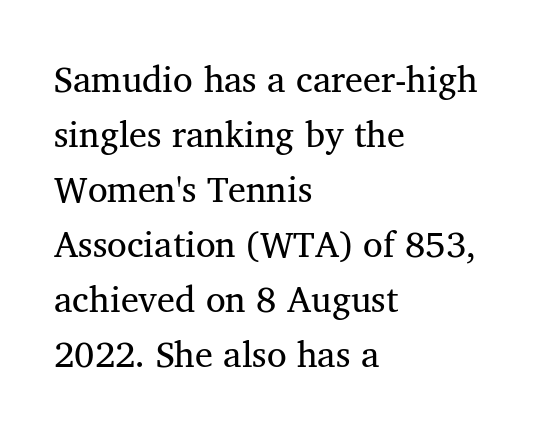
The image shows 36 px regular-weight serif type, upright; set left-aligned, normal line spacing (1.53x), normal letter spacing, not underlined; medium stroke contrast and a medium x-height.
